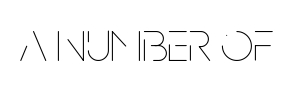
Q: Is the text bold? A: No.
Q: Is the text italic (slanted)? A: No, it is upright.
Q: Is the text underlined? A: No.
Q: Is the spacing between letters normal or unusually wide? A: Normal.
Q: Width (condensed, normal, or wide)? A: Condensed.
Q: Stroke contrast? A: Low.
Q: x-height? A: Large.
Q: Monospaced? A: No.
